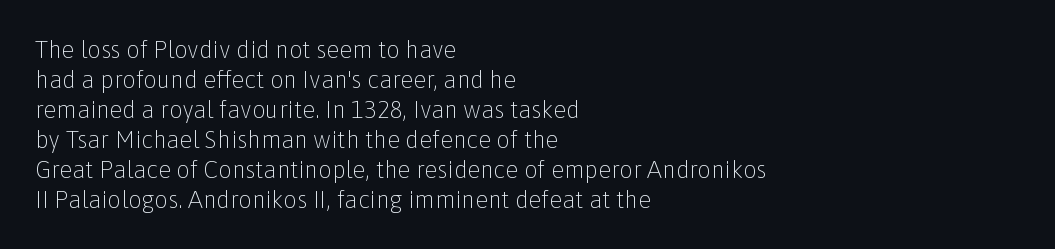
{"italic": "no", "bold": "no", "underline": "no", "align": "left", "line_spacing": "normal", "line_spacing_ratio": 1.25, "letter_spacing": "normal", "letter_spacing_em": 0.0, "glyph_px": 24}
